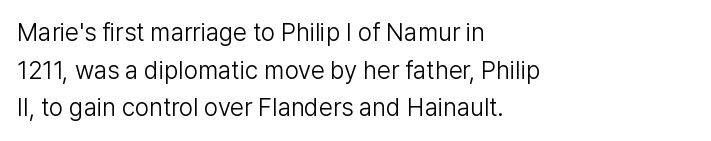
{"italic": "no", "bold": "no", "underline": "no", "align": "left", "line_spacing": "normal", "line_spacing_ratio": 1.51, "letter_spacing": "normal", "letter_spacing_em": 0.0, "glyph_px": 25}
